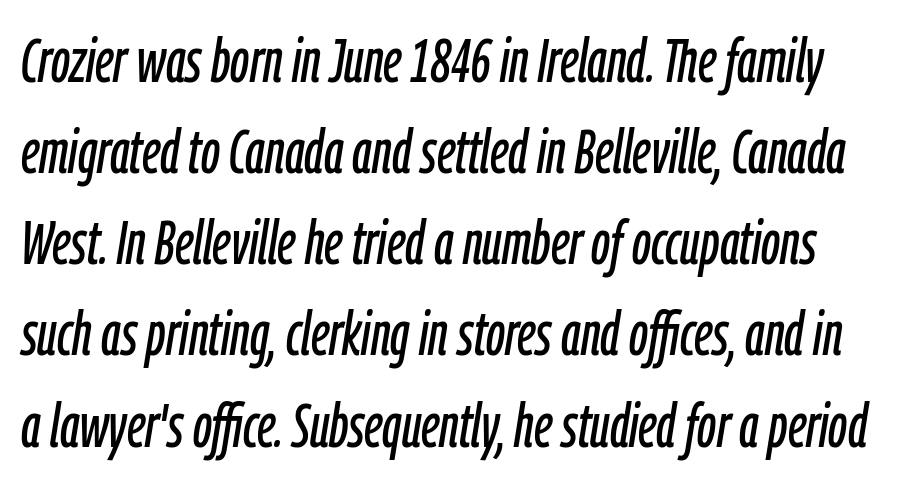
The image shows 62 px condensed type, italic (leaning right); set normal line spacing (1.47x), normal letter spacing, not underlined; low stroke contrast and a medium x-height.
